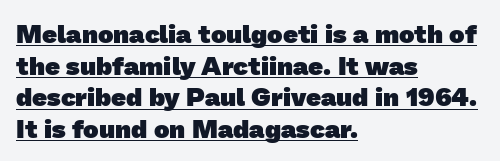
The letterforms sit shoulder to shoulder at normal distance. Reading down the block, your eye returns to a fixed left position each line. A typographer would call this underscored text. Does the weight exceed regular? Yes, all the way to bold.
